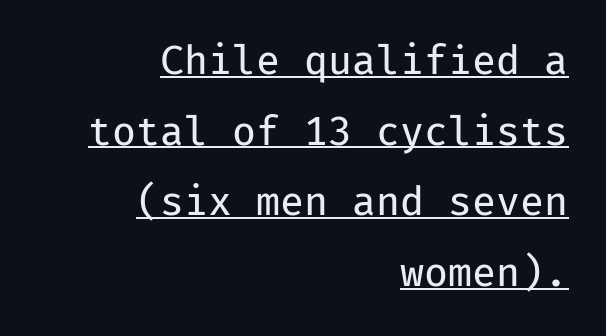
The image shows 39 px regular-weight sans-serif type, upright, monospaced; set right-aligned, line spacing 1.81x, normal letter spacing, underlined; low stroke contrast and a medium x-height.
